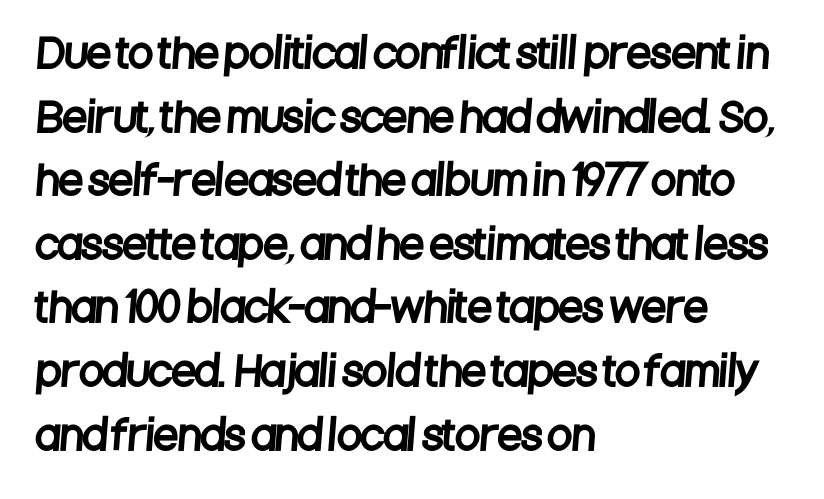
Q: Is the typeface a serif or a sans-serif typeface? A: Sans-serif.
Q: Is the text underlined? A: No.
Q: How is the paragraph aligned? A: Left-aligned.
Q: Is the spacing between letters normal or unusually wide? A: Normal.
Q: Is the spacing between lines tight, normal or loose? A: Normal.
Q: Width (condensed, normal, or wide)? A: Condensed.
Q: Stroke contrast? A: Low.
Q: x-height? A: Large.
Q: Monospaced? A: No.
